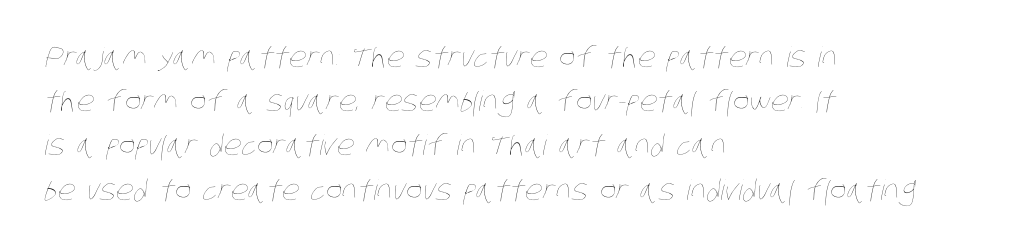
The image shows 28 px thin, condensed type; set left-aligned, normal line spacing (1.58x), normal letter spacing, not underlined; low stroke contrast and a large x-height.
